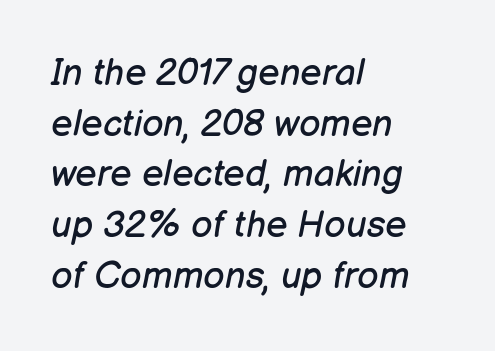
Q: Is the text bold? A: No.
Q: Is the text italic (slanted)? A: Yes, it leans right by about 12 degrees.
Q: Is the text underlined? A: No.
Q: How is the paragraph aligned? A: Left-aligned.
Q: Is the spacing between letters normal or unusually wide? A: Normal.
Q: Is the spacing between lines tight, normal or loose? A: Normal.
Q: Width (condensed, normal, or wide)? A: Normal.
Q: Stroke contrast? A: Low.
Q: x-height? A: Medium.
Q: Monospaced? A: No.
